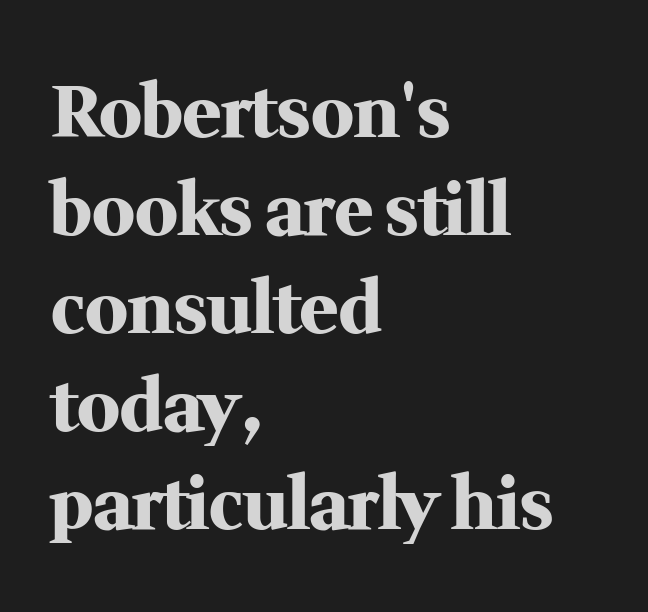
Anything drawn beneath the words? Only blank space. One-word summary of the alignment: left. Think of a printed novel: that variable character pitch is what you see here. Ordinary non-slanted type is in use.
